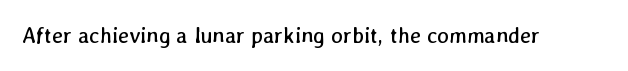
Q: Is the text bold? A: No.
Q: Is the text underlined? A: No.
Q: Is the spacing between letters normal or unusually wide? A: Normal.
